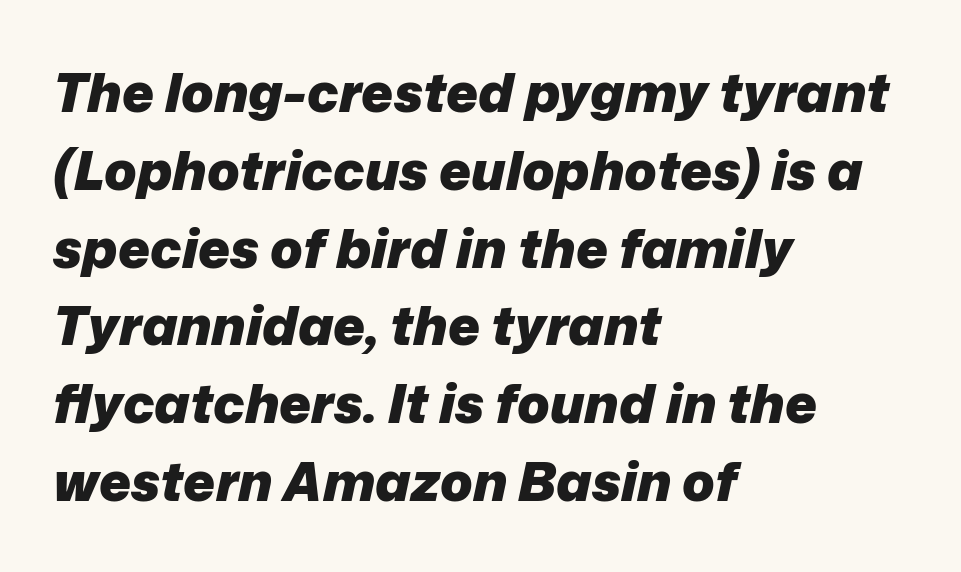
Q: Is the text bold? A: Yes.
Q: Is the text italic (slanted)? A: Yes, it leans right by about 12 degrees.
Q: Is the text underlined? A: No.
Q: How is the paragraph aligned? A: Left-aligned.
Q: Is the spacing between letters normal or unusually wide? A: Normal.
Q: Is the spacing between lines tight, normal or loose? A: Normal.
Q: Width (condensed, normal, or wide)? A: Normal.
Q: Stroke contrast? A: Low.
Q: x-height? A: Medium.
Q: Monospaced? A: No.
